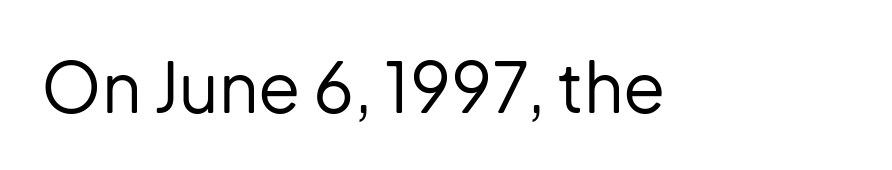
Bold? No — there's no thickening of the strokes. Words appear dense and cohesive because spacing is normal. Type without underlining. Nothing sits at the stroke ends, so this counts as sans-serif. This is the regular roman posture of the typeface. Think of a printed novel: that variable character pitch is what you see here.
